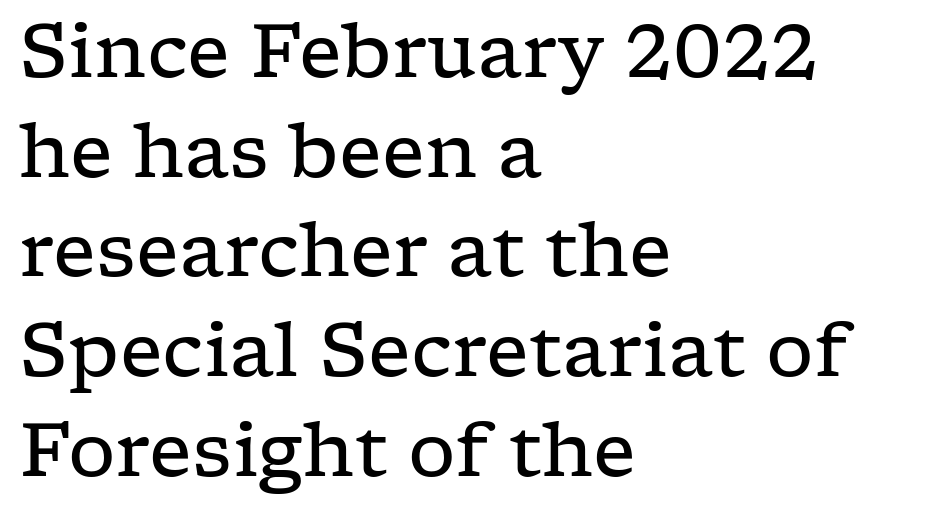
Q: Is the text bold? A: No.
Q: Is the text italic (slanted)? A: No, it is upright.
Q: Is the typeface a serif or a sans-serif typeface? A: Serif.
Q: Is the text underlined? A: No.
Q: How is the paragraph aligned? A: Left-aligned.
Q: Is the spacing between letters normal or unusually wide? A: Normal.
Q: Is the spacing between lines tight, normal or loose? A: Normal.
Q: Width (condensed, normal, or wide)? A: Wide.
Q: Stroke contrast? A: Low.
Q: x-height? A: Medium.
Q: Monospaced? A: No.
